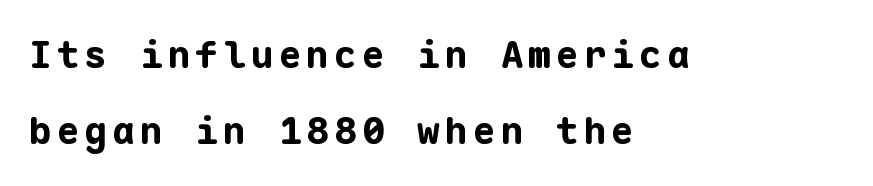
This is heavy type, rendered in bold. Just letters on the line, the space beneath them empty. The passage shown stacks its lines with a broad gap. Is this a fixed-width face? Yes — each glyph sits in an identical cell.
